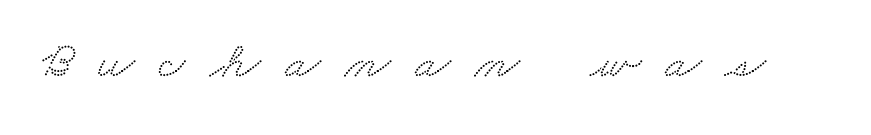
The space beneath each line is pristine and unruled. In terms of letterspacing, this is a distinctly airy, spread setting. Each letter keeps its own natural width here, so spacing adapts to shape. Observe the serifs anchoring each vertical stroke in this sample.
